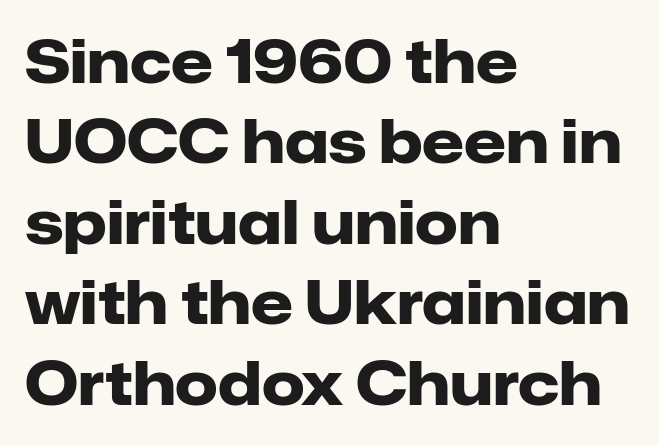
Default kerning and tracking; the words read as compact shapes. The face used here is proportionally spaced, like ordinary book or web type. The characters display no serif detailing; their extremities are plain. The lines are quadded left.
